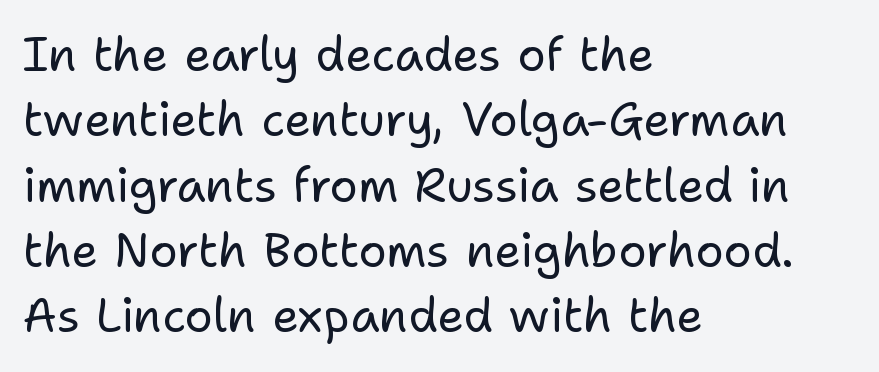
{"serif": "no", "italic": "no", "bold": "no", "weight": "regular", "width": "normal", "stroke_contrast": "low", "x_height": "medium", "monospaced": "no", "underline": "no", "align": "left", "line_spacing": "normal", "line_spacing_ratio": 1.39, "letter_spacing": "normal", "letter_spacing_em": 0.0, "glyph_px": 47}
